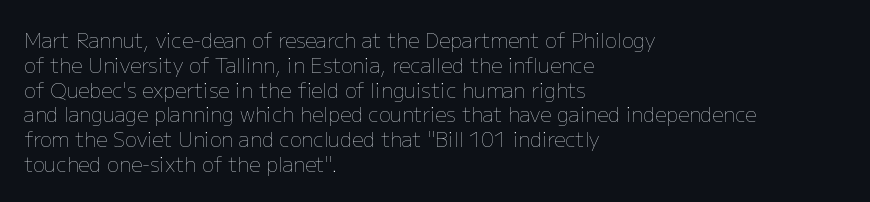
The image shows 20 px text type, upright; set left-aligned, line spacing 1.24x, normal letter spacing, not underlined.
